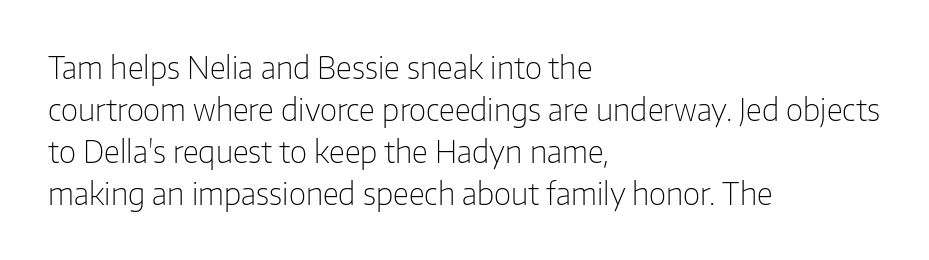
The rendering anchors every line to the left-hand side. The font sits on the lighter half of the weight spectrum, regular included. To sum up the face: it is a sans, with no serifs. Words appear dense and cohesive because spacing is normal. Designer's note — italics off, roman on. The rendering uses natural spacing where letterforms have individual widths.
